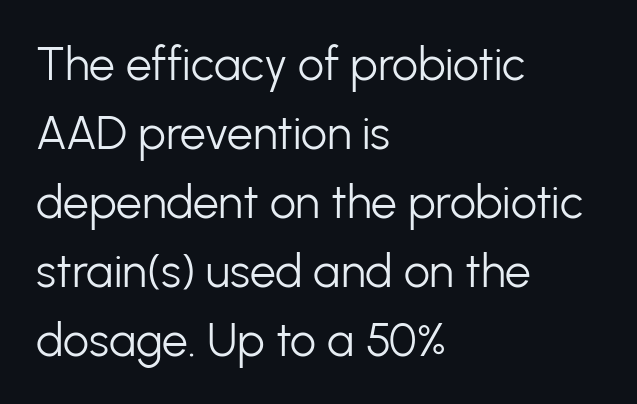
The image shows 46 px light sans-serif type, upright; set left-aligned, normal line spacing (1.5x), normal letter spacing, not underlined; low stroke contrast and a medium x-height.
